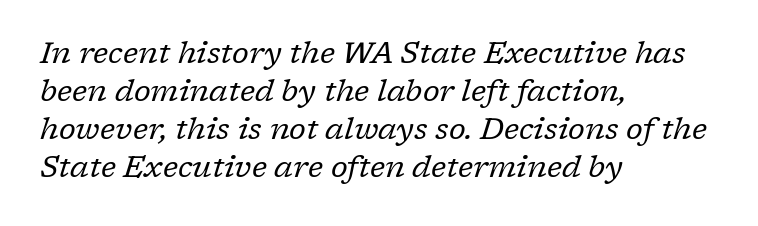
Q: Is the text bold? A: No.
Q: Is the text italic (slanted)? A: Yes, it leans right by about 17 degrees.
Q: Is the typeface a serif or a sans-serif typeface? A: Serif.
Q: Is the text underlined? A: No.
Q: How is the paragraph aligned? A: Left-aligned.
Q: Is the spacing between letters normal or unusually wide? A: Normal.
Q: Is the spacing between lines tight, normal or loose? A: Normal.
Q: Width (condensed, normal, or wide)? A: Normal.
Q: Stroke contrast? A: Low.
Q: x-height? A: Medium.
Q: Monospaced? A: No.
